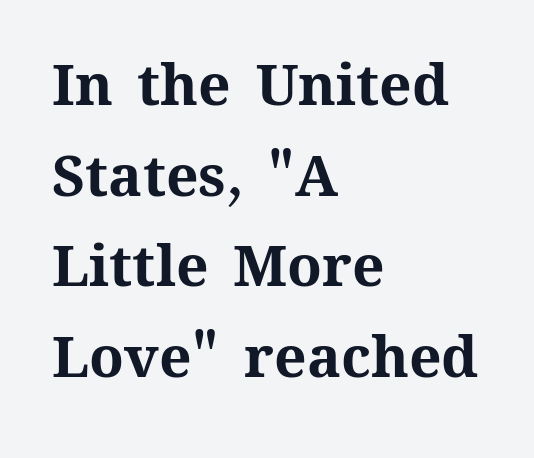
Q: Is the text bold? A: Yes.
Q: Is the text italic (slanted)? A: No, it is upright.
Q: Is the text underlined? A: No.
Q: How is the paragraph aligned? A: Left-aligned.
Q: Is the spacing between letters normal or unusually wide? A: Normal.
Q: Is the spacing between lines tight, normal or loose? A: Normal.
Q: Width (condensed, normal, or wide)? A: Normal.
Q: Stroke contrast? A: Medium.
Q: x-height? A: Medium.
Q: Monospaced? A: No.
